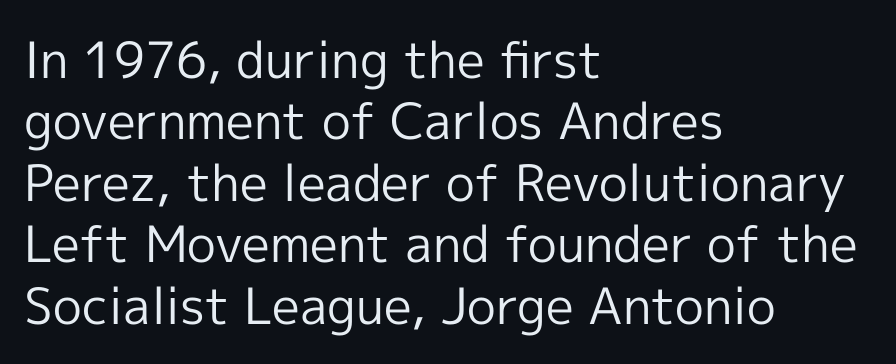
The image shows 50 px regular-weight sans-serif type, upright; set left-aligned, line spacing 1.23x, normal letter spacing, not underlined; a medium x-height.
